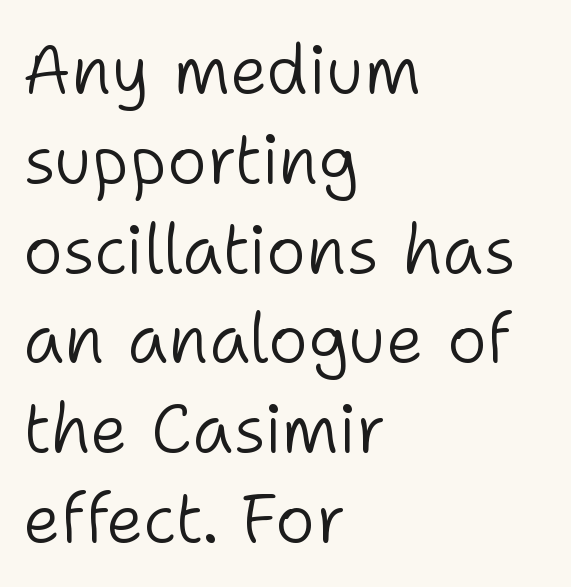
{"serif": "no", "italic": "no", "bold": "no", "weight": "light", "width": "normal", "stroke_contrast": "low", "x_height": "medium", "monospaced": "no", "underline": "no", "align": "left", "line_spacing": "normal", "line_spacing_ratio": 1.32, "letter_spacing": "normal", "letter_spacing_em": 0.0, "glyph_px": 68}
